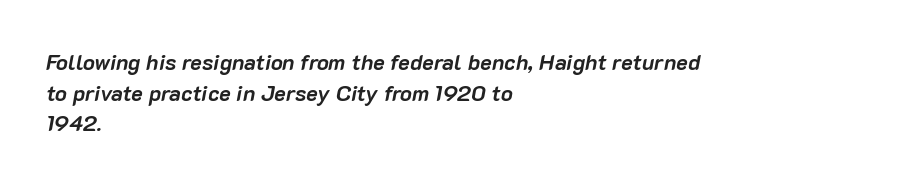
Does the lettering tilt? It does — this is italic. How are the letters spaced? Ordinarily, with no added tracking. The sample has been set heavy, in full bold. The space beneath each line is pristine and unruled. Compared with a centered layout, this one pins lines to the left instead. Horizontal bands of white between lines are of average thickness.
